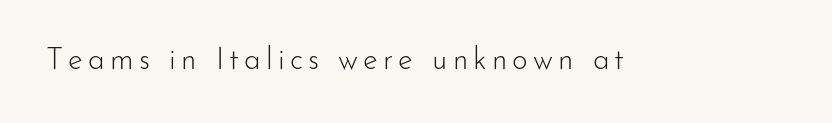
The image shows 30 px light sans-serif type, upright; set not underlined; low stroke contrast and a small x-height.
